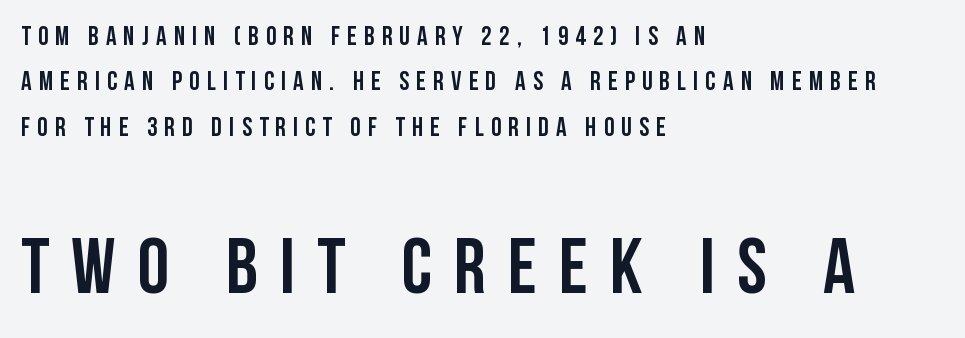
Q: Is the text italic (slanted)? A: No, it is upright.
Q: Is the typeface a serif or a sans-serif typeface? A: Sans-serif.
Q: Is the text underlined? A: No.
Q: How is the paragraph aligned? A: Left-aligned.
Q: Is the spacing between letters normal or unusually wide? A: Unusually wide.
Q: Which block of text is set in a larger size, the first (top) or the second (bottom)? A: The second (bottom) one.
Q: Width (condensed, normal, or wide)? A: Condensed.
Q: Stroke contrast? A: Low.
Q: x-height? A: Large.
Q: Monospaced? A: No.
